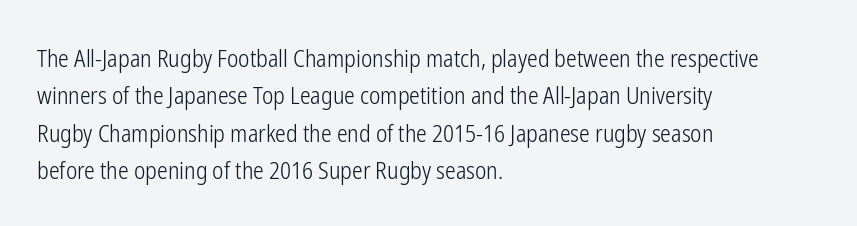
The image shows 24 px text type, upright; set left-aligned, normal line spacing (1.56x), normal letter spacing, not underlined.
